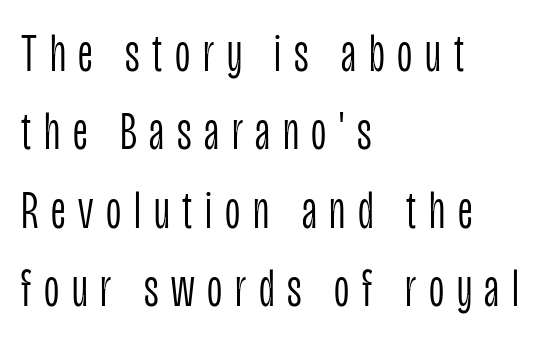
Inter-character spacing is expanded well beyond the font's built-in metrics. The face looks like a standard text weight, possibly lighter. Vertically, the passage feels balanced, rows spaced as you'd expect. The glyphs are unaccompanied by any horizontal stroke below them. Each letter keeps its own natural width here, so spacing adapts to shape.
